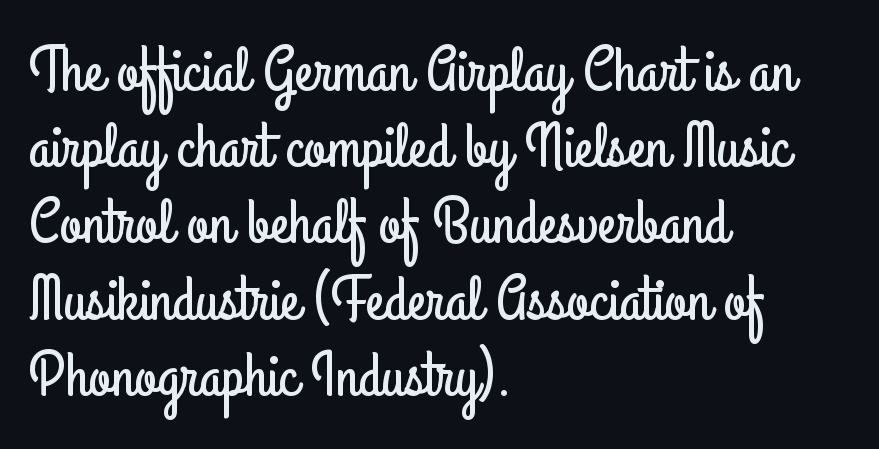
This sample has the flowing, uneven cadence of proportional lettering. Is the block centered? No — it sits flush against the left margin. The zone under the glyphs is completely vacant. Check where the strokes stop: nothing finishes them off — pure sans.
